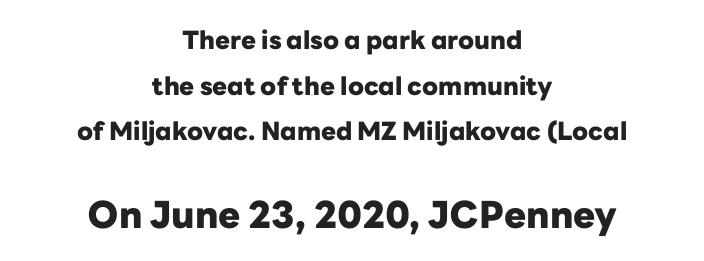
Its strokes are broad and dark, the hallmark of bold type. Which margin do the lines hug? Neither — every line sits in the middle. Vertical strokes here are truly vertical. The composition opens small and finishes big. A sans-serif font was chosen for this passage. This sample uses plain, unmodified letter spacing.
